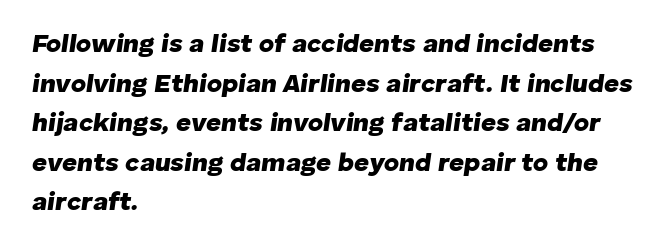
The image shows 26 px bold type, italic (leaning right); set left-aligned, normal line spacing (1.52x), normal letter spacing, not underlined.
